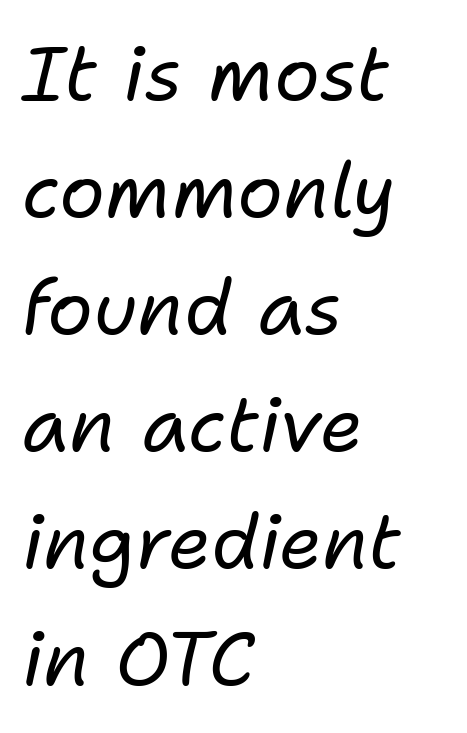
Is the type slanted? Yes — the strokes lean at a clear angle. Stroke thickness stays within the range of a standard reading face or lighter. The passage shown is not underscored anywhere. Varying glyph widths throughout — classic text-font behaviour. Regular leading.
